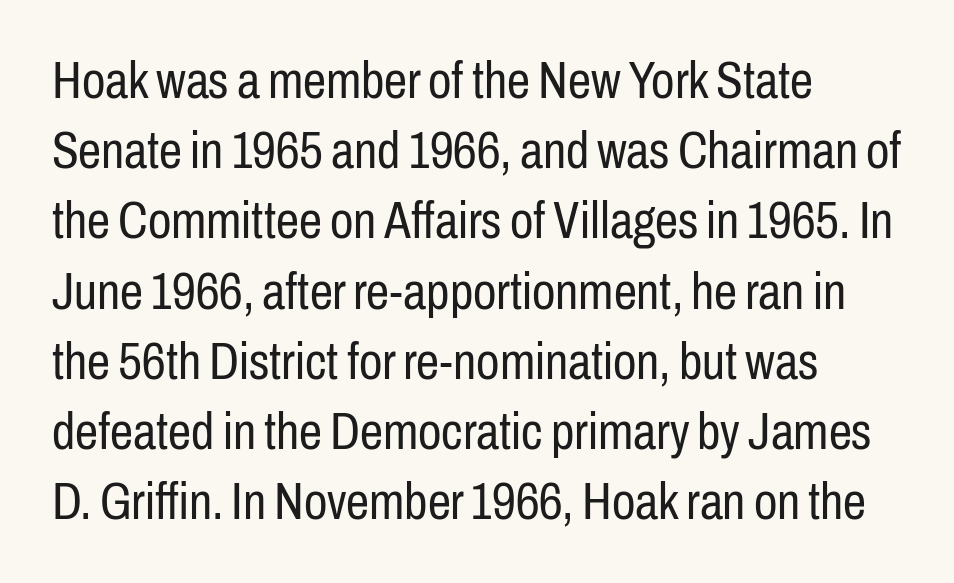
{"serif": "no", "italic": "no", "bold": "no", "weight": "regular", "width": "condensed", "stroke_contrast": "low", "x_height": "medium", "monospaced": "no", "underline": "no", "align": "left", "line_spacing": "normal", "line_spacing_ratio": 1.35, "letter_spacing": "normal", "letter_spacing_em": 0.0, "glyph_px": 52}
